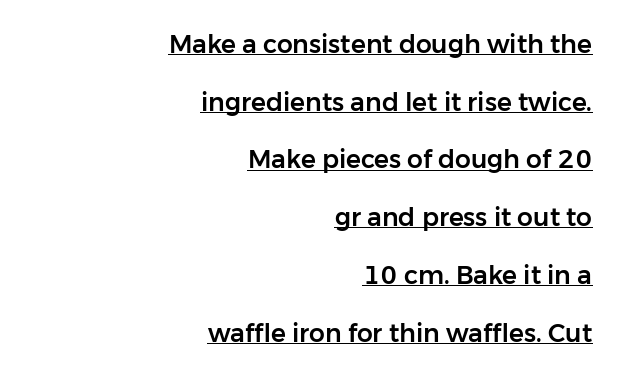
{"italic": "no", "underline": "yes", "align": "right", "line_spacing": "loose", "line_spacing_ratio": 2.31, "letter_spacing": "normal", "letter_spacing_em": 0.0, "glyph_px": 25}
